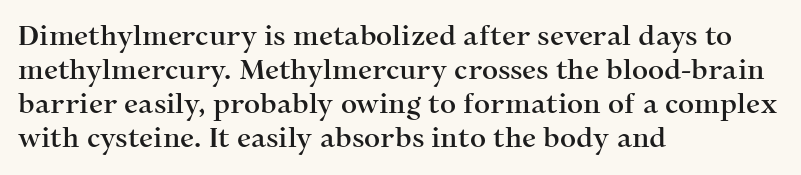
{"serif": "yes", "italic": "no", "width": "normal", "stroke_contrast": "medium", "x_height": "medium", "monospaced": "no", "underline": "no", "align": "left", "line_spacing_ratio": 1.21, "letter_spacing": "normal", "letter_spacing_em": 0.0, "glyph_px": 28}
